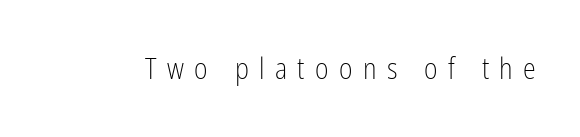
Q: Is the text bold? A: No.
Q: Is the text italic (slanted)? A: No, it is upright.
Q: Is the typeface a serif or a sans-serif typeface? A: Sans-serif.
Q: Is the text underlined? A: No.
Q: Is the spacing between letters normal or unusually wide? A: Unusually wide.
Q: Width (condensed, normal, or wide)? A: Condensed.
Q: Stroke contrast? A: Low.
Q: x-height? A: Medium.
Q: Monospaced? A: No.
